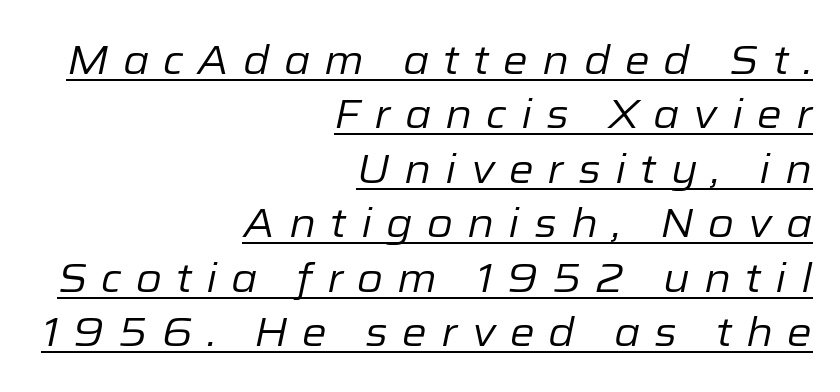
The image shows 40 px regular-weight type, italic (leaning right); set right-aligned, normal line spacing (1.36x), unusually wide letter spacing (+0.35 em), underlined; low stroke contrast and a medium x-height.
